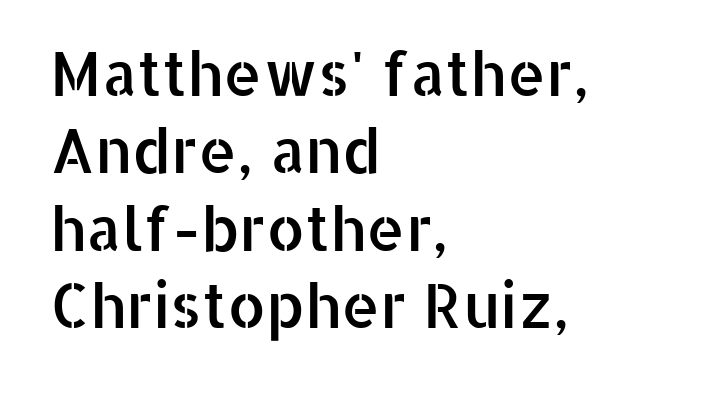
Q: Is the text italic (slanted)? A: No, it is upright.
Q: Is the typeface a serif or a sans-serif typeface? A: Sans-serif.
Q: Is the text underlined? A: No.
Q: How is the paragraph aligned? A: Left-aligned.
Q: Is the spacing between letters normal or unusually wide? A: Normal.
Q: Is the spacing between lines tight, normal or loose? A: Normal.
Q: Width (condensed, normal, or wide)? A: Normal.
Q: Stroke contrast? A: Low.
Q: x-height? A: Medium.
Q: Monospaced? A: No.
